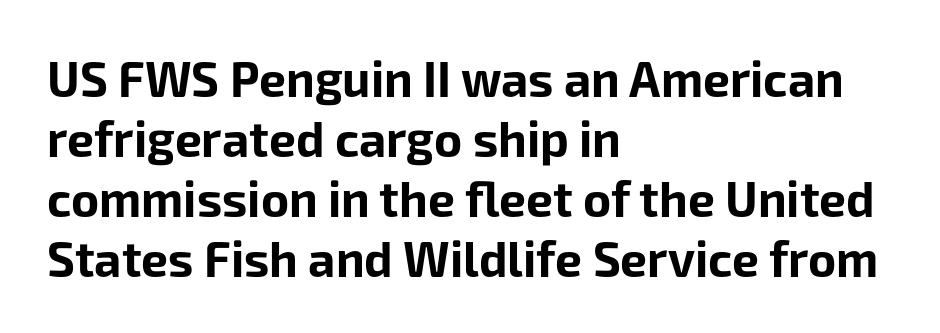
{"serif": "no", "italic": "no", "bold": "yes", "weight": "bold", "width": "normal", "stroke_contrast": "low", "x_height": "medium", "monospaced": "no", "underline": "no", "align": "left", "line_spacing": "normal", "line_spacing_ratio": 1.25, "letter_spacing": "normal", "letter_spacing_em": 0.0, "glyph_px": 48}
